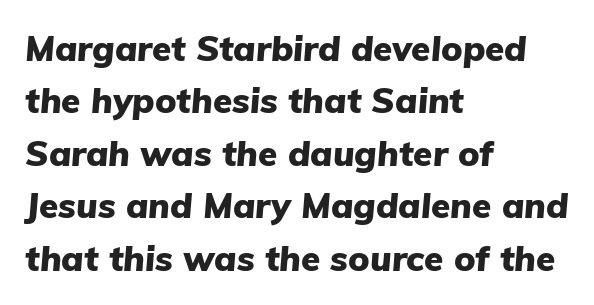
The image shows 35 px heavy type, italic (leaning right); set left-aligned, normal line spacing (1.5x), normal letter spacing, not underlined; low stroke contrast and a medium x-height.
